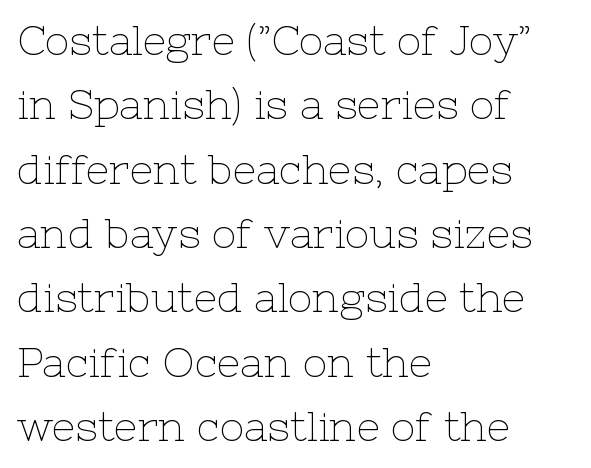
The rendering anchors every line to the left-hand side. Check the space under the baseline: it is left empty. Honestly, the row spacing looks completely unremarkable. Spacing verdict: proportional, widths tailored to each character. The face used here is rendered with its standard letterfit.
